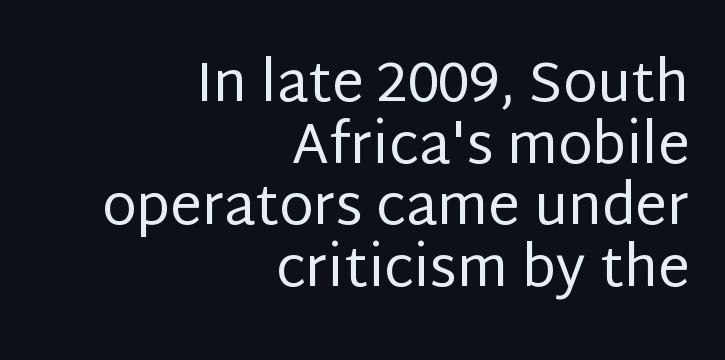
The image shows 56 px regular-weight sans-serif type, upright; set right-aligned, tight line spacing (1.1x), normal letter spacing, not underlined; low stroke contrast and a large x-height.
